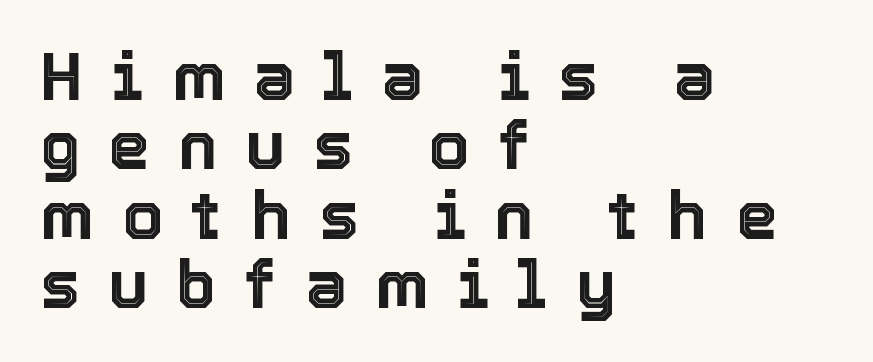
{"italic": "no", "width": "normal", "x_height": "medium", "monospaced": "no", "underline": "no", "align": "left", "line_spacing": "tight", "line_spacing_ratio": 1.05, "letter_spacing": "wide", "letter_spacing_em": 0.43, "glyph_px": 66}
